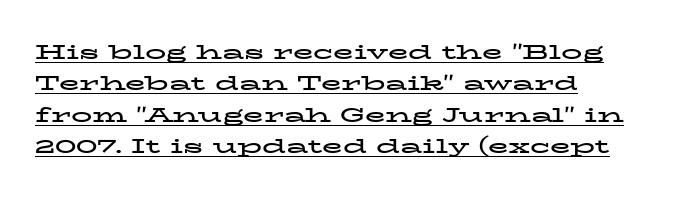
Q: Is the text bold? A: Yes.
Q: Is the text italic (slanted)? A: No, it is upright.
Q: Is the text underlined? A: Yes.
Q: How is the paragraph aligned? A: Left-aligned.
Q: Is the spacing between letters normal or unusually wide? A: Normal.
Q: Is the spacing between lines tight, normal or loose? A: Normal.
